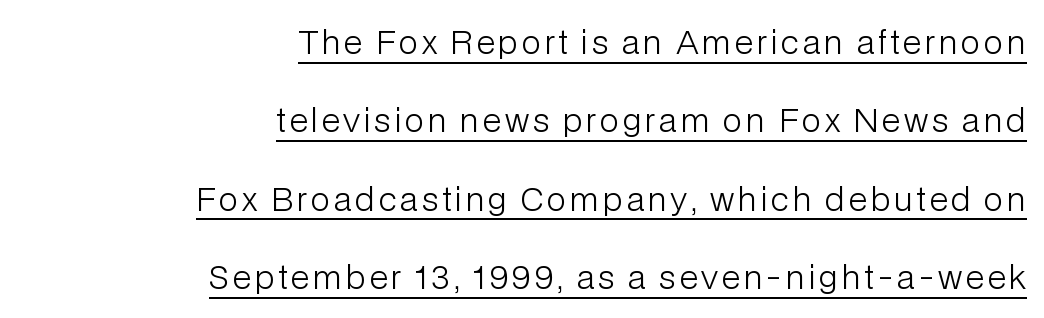
The image shows 32 px light sans-serif type, upright; set right-aligned, loose line spacing (2.45x), underlined; low stroke contrast and a medium x-height.
